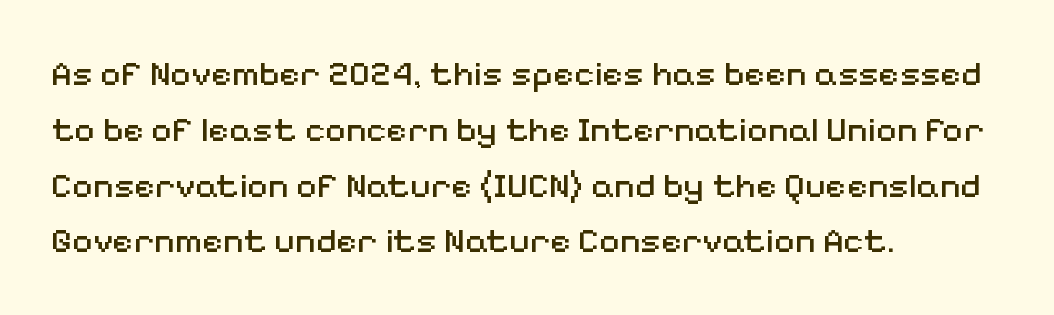
Each row of text sits above clean, open space. Whoever set this chose a conventional vertical rhythm. Default kerning and tracking; the words read as compact shapes. The letters stand straight up with perfectly vertical stems. This is not heavy type; no bold has been used. If you drew a ruler down the left edge, every line would touch it.
